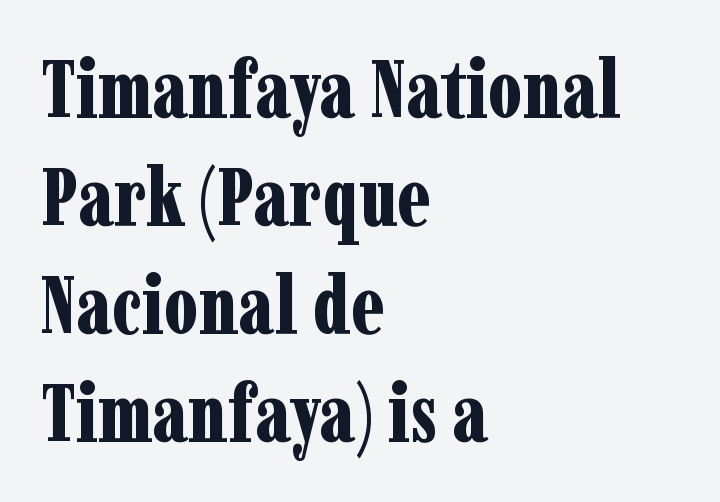
The image shows 80 px bold, condensed serif type, upright; set left-aligned, normal line spacing (1.35x), normal letter spacing, not underlined; low stroke contrast and a medium x-height.
